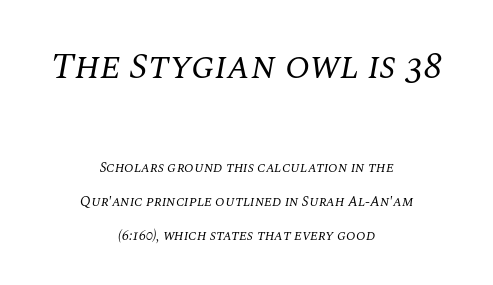
The image shows 37 px regular-weight serif type, italic (leaning right); set centered, loose line spacing (2.42x), normal letter spacing, not underlined; the first (top) block is 2.64x larger; medium stroke contrast and a large x-height.
